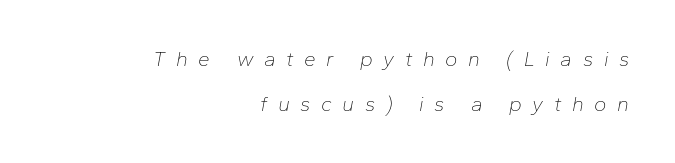
{"italic": "yes", "lean": "right", "slant_degrees": 10, "bold": "no", "underline": "no", "align": "right", "line_spacing": "loose", "line_spacing_ratio": 2.13, "letter_spacing": "wide", "letter_spacing_em": 0.5, "glyph_px": 21}
